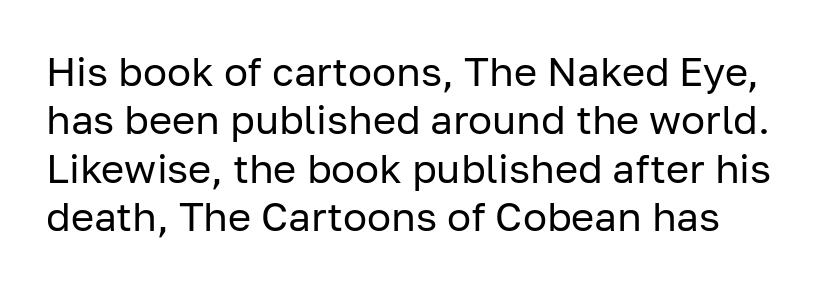
The image shows 40 px regular-weight sans-serif type, upright; set line spacing 1.21x, normal letter spacing, not underlined; low stroke contrast and a medium x-height.
